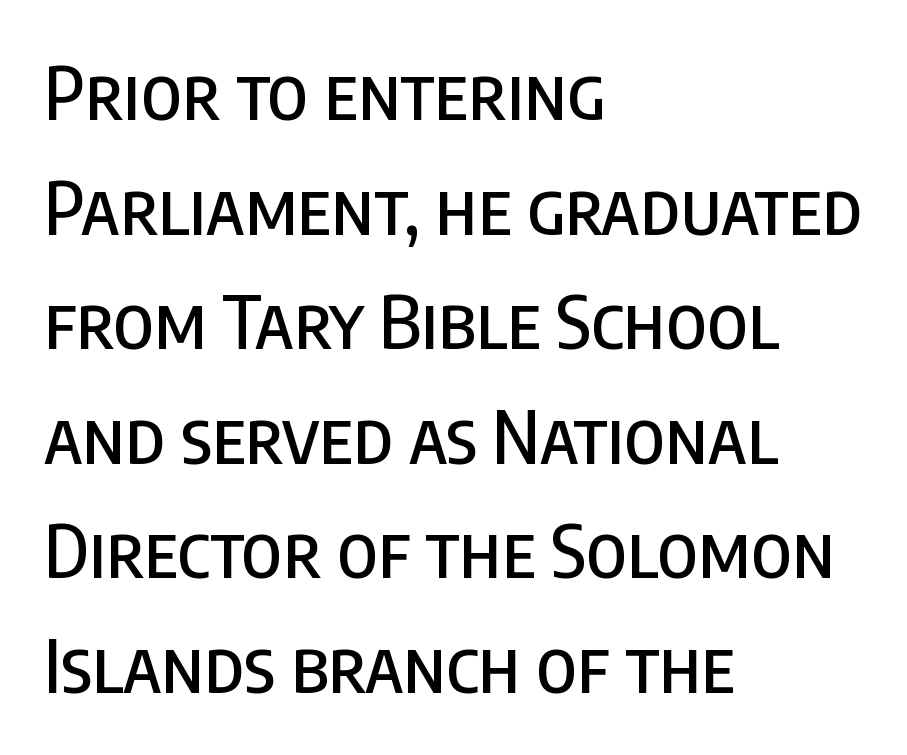
{"serif": "no", "italic": "no", "width": "condensed", "stroke_contrast": "low", "x_height": "large", "monospaced": "no", "underline": "no", "align": "left", "line_spacing": "normal", "line_spacing_ratio": 1.57, "letter_spacing": "normal", "letter_spacing_em": 0.0, "glyph_px": 73}
